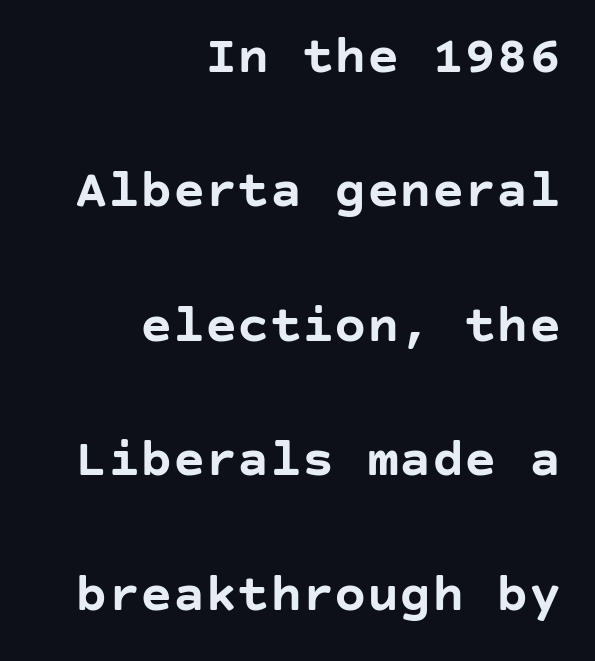
{"serif": "no", "italic": "no", "bold": "yes", "weight": "semibold", "width": "normal", "stroke_contrast": "low", "x_height": "large", "underline": "no", "align": "right", "line_spacing": "loose", "line_spacing_ratio": 2.49, "letter_spacing": "normal", "letter_spacing_em": 0.0, "glyph_px": 54}
